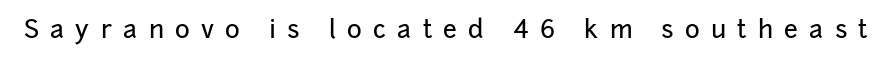
The image shows 25 px text type, upright; set unusually wide letter spacing (+0.45 em), not underlined.
